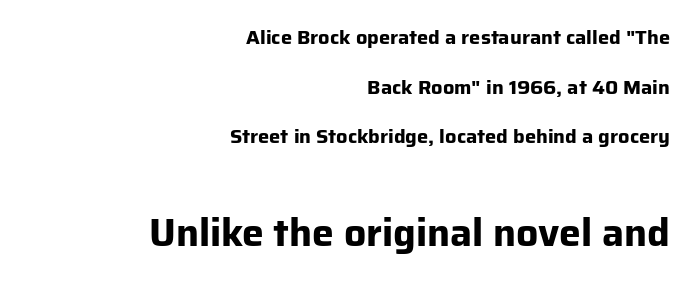
{"serif": "no", "italic": "no", "bold": "yes", "weight": "bold", "width": "normal", "stroke_contrast": "low", "x_height": "medium", "monospaced": "no", "underline": "no", "align": "right", "line_spacing": "loose", "line_spacing_ratio": 2.48, "letter_spacing": "normal", "letter_spacing_em": 0.0, "larger_block": "second", "size_ratio": 1.95, "glyph_px": 39}
